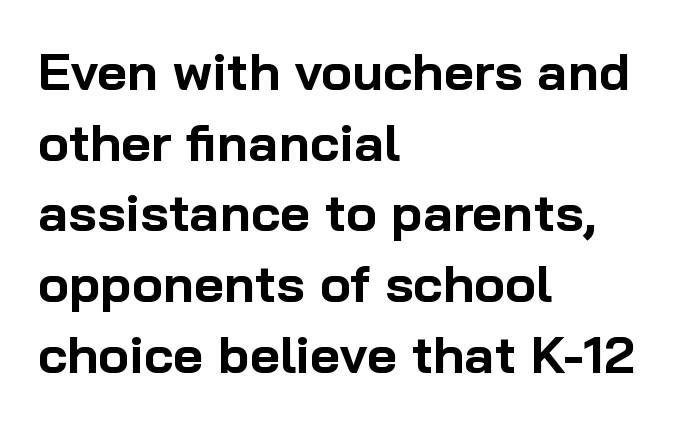
The image shows 52 px bold sans-serif type, upright; set left-aligned, normal line spacing (1.36x), normal letter spacing, not underlined; low stroke contrast and a medium x-height.
